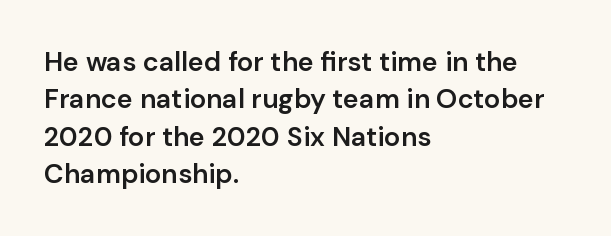
Q: Is the text bold? A: Semi-bold.
Q: Is the text italic (slanted)? A: No, it is upright.
Q: Is the text underlined? A: No.
Q: How is the paragraph aligned? A: Left-aligned.
Q: Is the spacing between letters normal or unusually wide? A: Normal.
Q: Is the spacing between lines tight, normal or loose? A: Normal.
